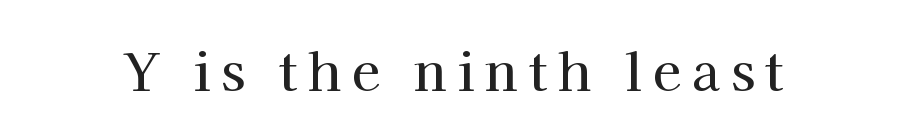
{"serif": "yes", "italic": "no", "width": "normal", "stroke_contrast": "high", "x_height": "medium", "monospaced": "no", "underline": "no", "letter_spacing": "wide", "letter_spacing_em": 0.2, "glyph_px": 52}
